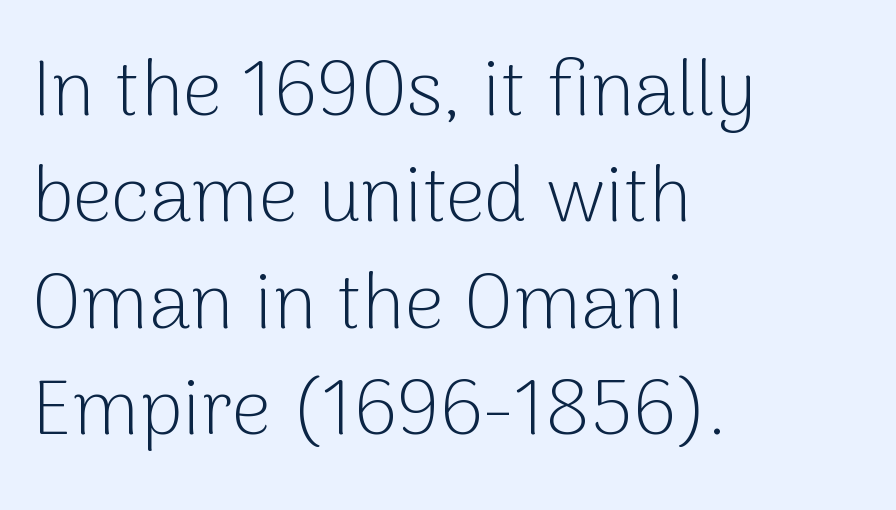
The image shows 77 px light sans-serif type, upright; set left-aligned, normal line spacing (1.38x), normal letter spacing, not underlined; low stroke contrast and a medium x-height.
